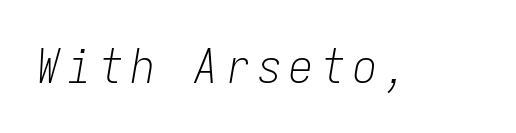
This is not heavy type; no bold has been used. The passage shown is typed in a monospace face where columns stay perfectly aligned. Rule under the text: the space is simply empty. Looking at the ascenders, they clearly lean.
